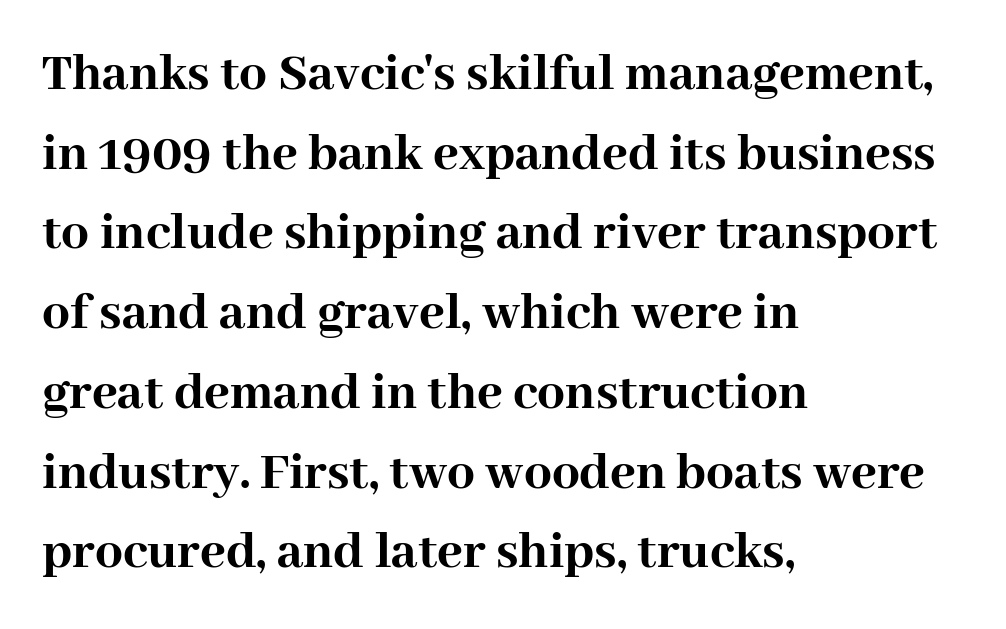
Words appear dense and cohesive because spacing is normal. Interline gaps are of average width in this sample. Type style note: has serifs. Compared with a centered layout, this one pins lines to the left instead. The rendering uses natural spacing where letterforms have individual widths. Italic: no, the glyphs are upright roman.
